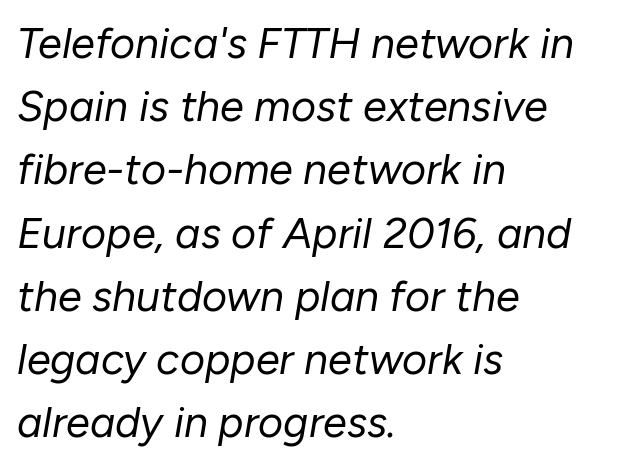
Words float on clear page, feet unadorned. Compared with a typical body face, this is equally light or lighter still. The passage shown has conventional tracking throughout. Yep, that's italic — everything's leaning.
